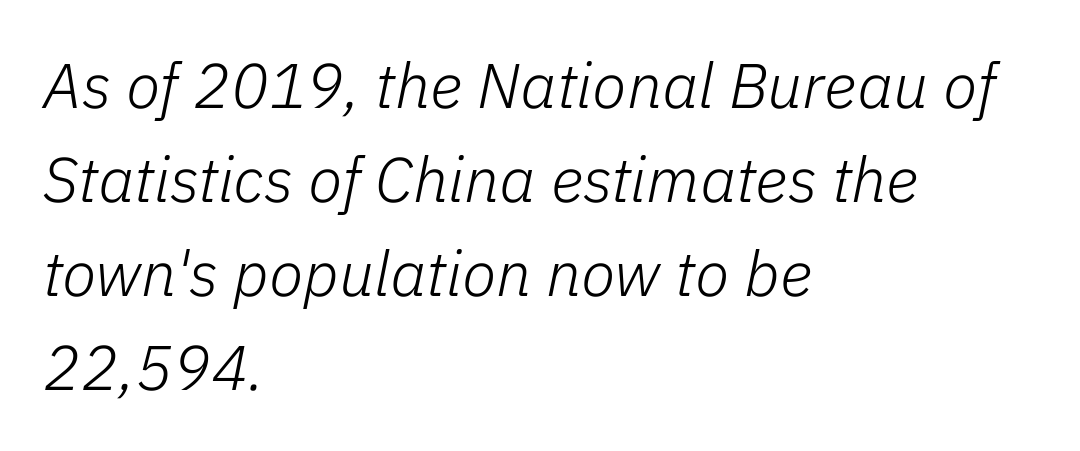
This sample uses an oblique cut, with every glyph tilted off the vertical. Alignment: flush left. There is no visible air inserted between adjacent glyphs. Letters rest on an invisible, unmarked baseline. Rows of type keep a routine distance in the vertical direction.
